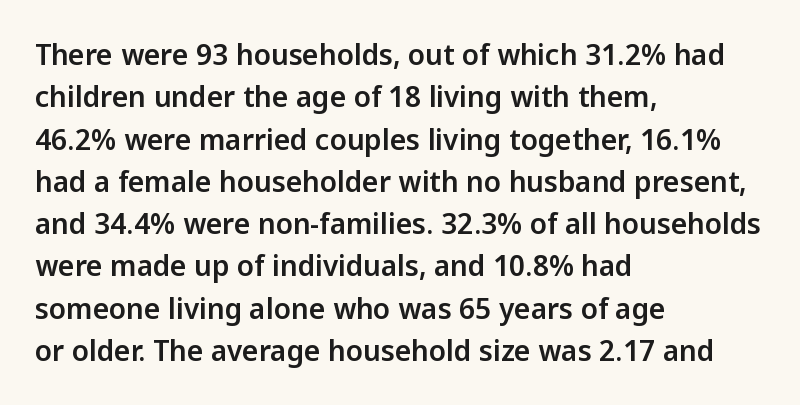
{"serif": "no", "italic": "no", "width": "normal", "stroke_contrast": "low", "x_height": "medium", "monospaced": "no", "underline": "no", "align": "left", "line_spacing": "normal", "line_spacing_ratio": 1.51, "letter_spacing": "normal", "letter_spacing_em": 0.0, "glyph_px": 28}
